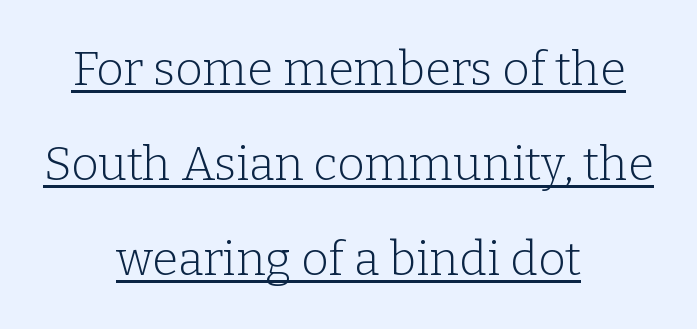
The image shows 47 px light serif type, upright; set centered, loose line spacing (2.02x), normal letter spacing, underlined; low stroke contrast and a medium x-height.
